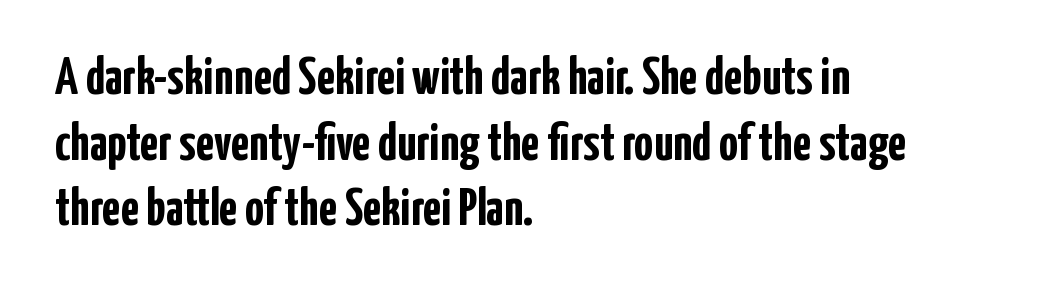
The image shows 53 px semibold, condensed sans-serif type, upright; set left-aligned, line spacing 1.24x, normal letter spacing, not underlined; low stroke contrast and a medium x-height.
